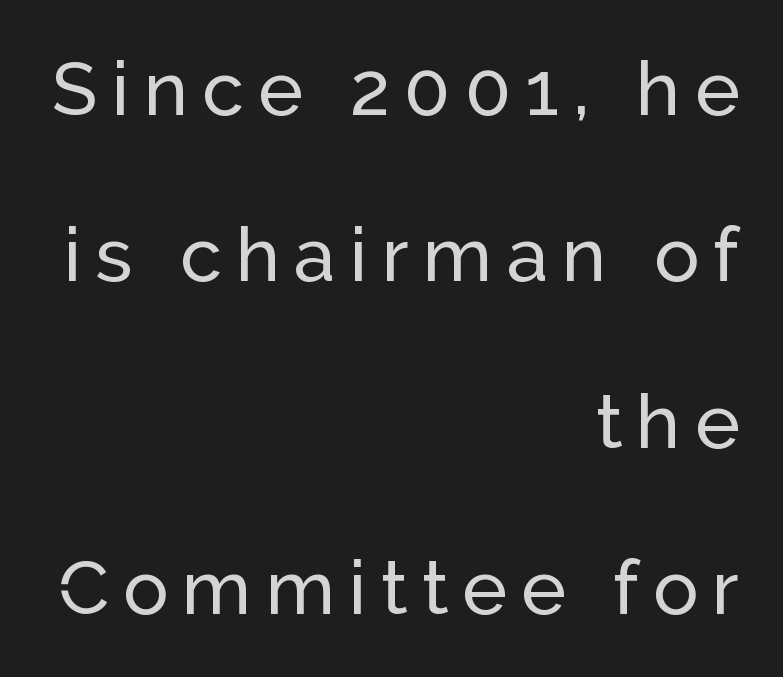
The image shows 75 px sans-serif type, upright; set right-aligned, loose line spacing (2.22x), not underlined; low stroke contrast and a medium x-height.
